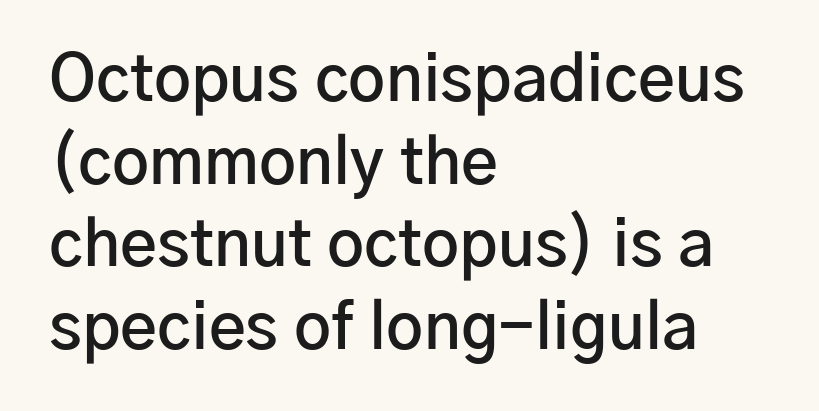
The image shows 64 px semibold sans-serif type, upright; set left-aligned, normal line spacing (1.29x), normal letter spacing, not underlined; low stroke contrast and a medium x-height.
